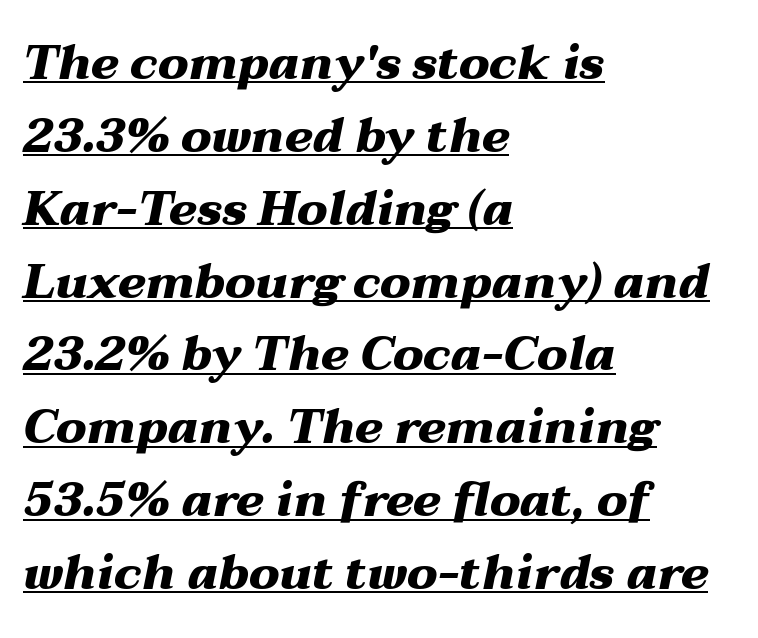
Q: Is the text bold? A: Yes.
Q: Is the text italic (slanted)? A: Yes, it leans right by about 12 degrees.
Q: Is the text underlined? A: Yes.
Q: How is the paragraph aligned? A: Left-aligned.
Q: Is the spacing between letters normal or unusually wide? A: Normal.
Q: Is the spacing between lines tight, normal or loose? A: Normal.
Q: Width (condensed, normal, or wide)? A: Wide.
Q: Stroke contrast? A: Medium.
Q: x-height? A: Medium.
Q: Monospaced? A: No.
